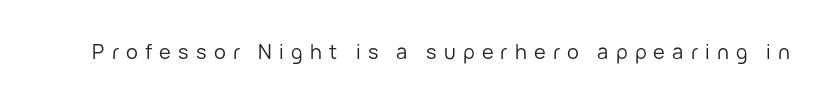
Is the type heavy? It reads as light-to-regular instead. The baseline area is clear. This rendering widens character spacing well past its baseline value. Tall strokes in this sample are plumb rather than angled.
